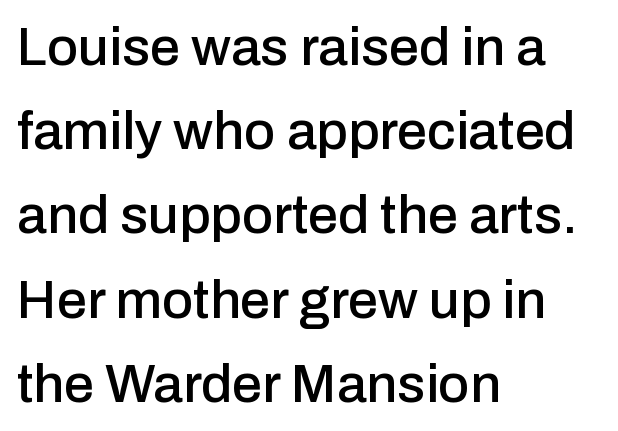
The image shows 54 px sans-serif type, upright; set left-aligned, normal line spacing (1.56x), normal letter spacing, not underlined; low stroke contrast and a medium x-height.
